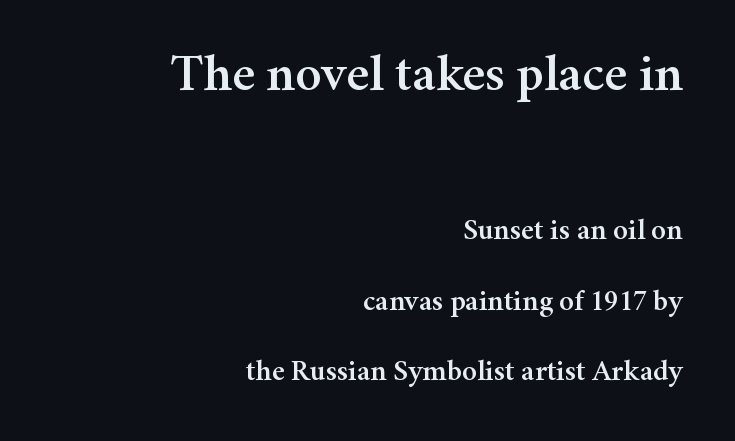
The zone under the glyphs is completely vacant. Widely set lines give the paragraph a tall, airy silhouette. Tracking here is standard; glyphs follow each other at the usual distance. The text was rendered using a seriffed face with decorative stroke endings. Is the block centered? No — it sits flush against the right margin.
